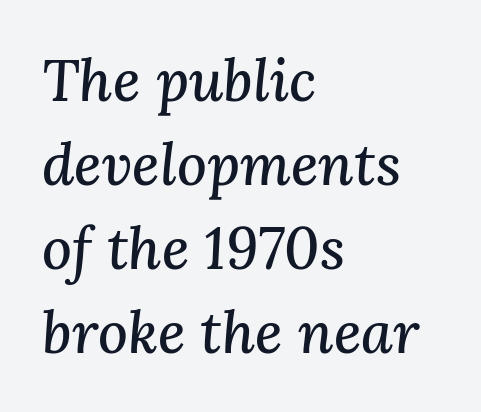
{"serif": "yes", "italic": "yes", "lean": "right", "slant_degrees": 3, "width": "normal", "stroke_contrast": "medium", "x_height": "medium", "monospaced": "no", "underline": "no", "align": "left", "line_spacing": "normal", "line_spacing_ratio": 1.45, "letter_spacing": "normal", "letter_spacing_em": 0.0, "glyph_px": 58}
